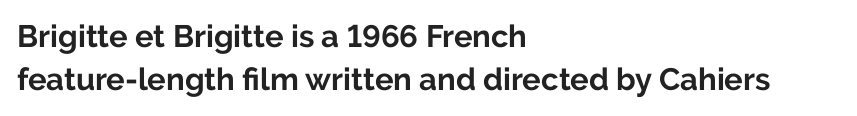
In terms of letterspacing, this is plain default setting. The rendering uses natural spacing where letterforms have individual widths. This sample uses a sans-serif face. No word sits above an underline. This is the regular roman posture of the typeface. All the whitespace from short lines collects on the right.
